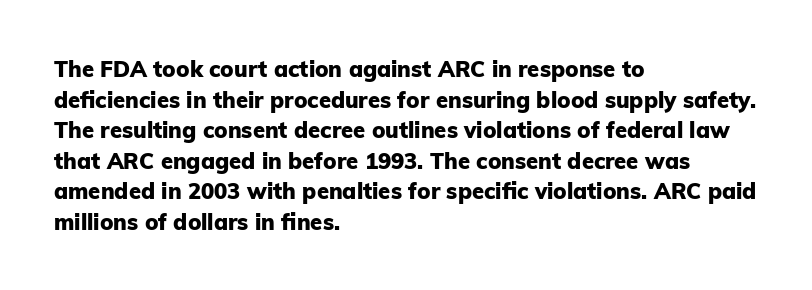
Q: Is the text bold? A: Yes.
Q: Is the text italic (slanted)? A: No, it is upright.
Q: Is the text underlined? A: No.
Q: How is the paragraph aligned? A: Left-aligned.
Q: Is the spacing between letters normal or unusually wide? A: Normal.
Q: Is the spacing between lines tight, normal or loose? A: Normal.
